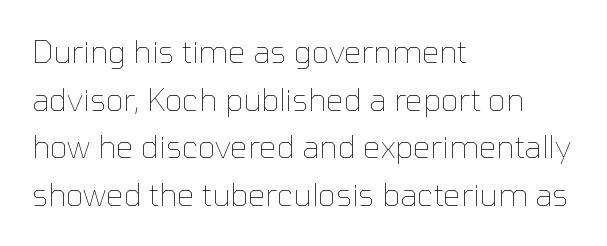
Q: Is the text bold? A: No.
Q: Is the text italic (slanted)? A: No, it is upright.
Q: Is the text underlined? A: No.
Q: How is the paragraph aligned? A: Left-aligned.
Q: Is the spacing between letters normal or unusually wide? A: Normal.
Q: Is the spacing between lines tight, normal or loose? A: Normal.
Q: Width (condensed, normal, or wide)? A: Normal.
Q: Stroke contrast? A: Low.
Q: x-height? A: Medium.
Q: Monospaced? A: No.
